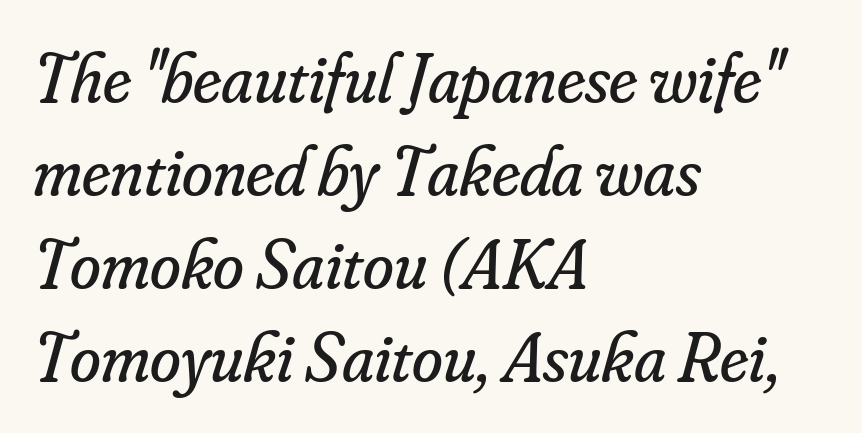
You could not count columns in this text — the font is proportionally spaced. The line-height multiplier appears to be the usual default. Heft: none added — not bold. Serifs: yes, visible at the terminals of the letterforms.
